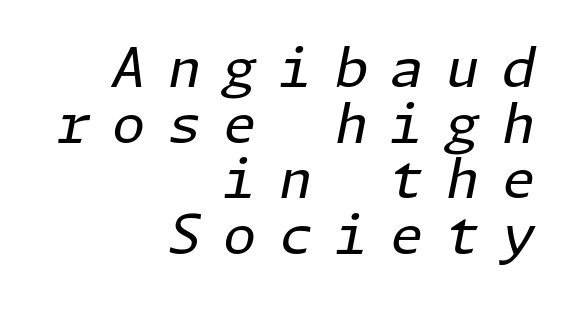
The image shows 54 px regular-weight type, italic (leaning right); set right-aligned, tight line spacing (1.03x), unusually wide letter spacing (+0.41 em), not underlined; low stroke contrast and a medium x-height.
